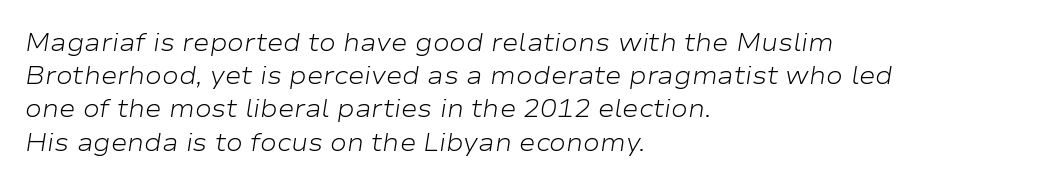
The image shows 25 px text type, italic (leaning right); set left-aligned, normal line spacing (1.33x), normal letter spacing, not underlined.
